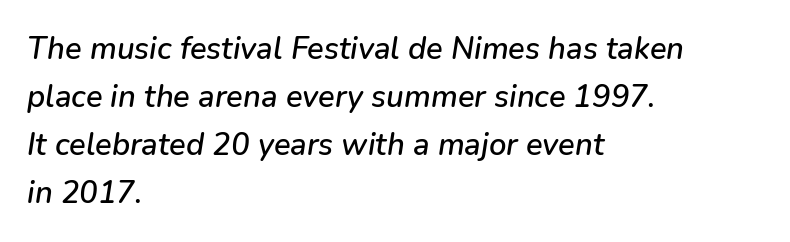
Tracking here is standard; glyphs follow each other at the usual distance. If you measured baseline to baseline, you'd find a middling distance. You could not count columns in this text — the font is proportionally spaced. The letters are slanted; this is an italic face. The specimen omits any rule beneath the text block's lines.
